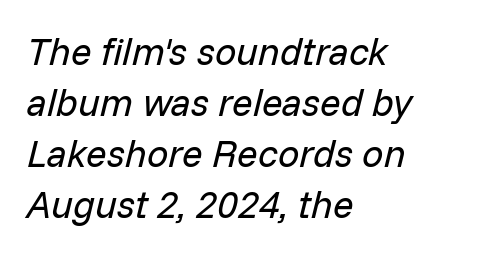
The passage is arranged the way most books set body copy — flush left. The text carries the slant typical of an italic or oblique font. The face looks like a standard text weight, possibly lighter. Default kerning and tracking; the words read as compact shapes. The passage shown is not underscored anywhere. Regarding leading, the lines here are spaced in the standard way.
